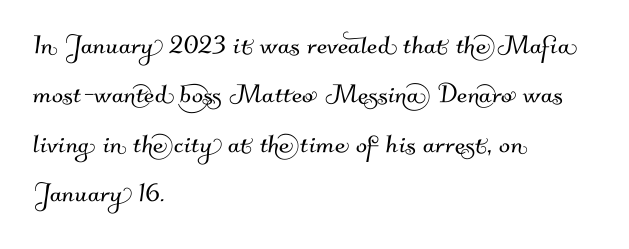
{"serif": "no", "width": "normal", "stroke_contrast": "medium", "x_height": "small", "monospaced": "no", "underline": "no", "align": "left", "line_spacing": "normal", "line_spacing_ratio": 1.5, "letter_spacing": "normal", "letter_spacing_em": 0.0, "glyph_px": 33}
